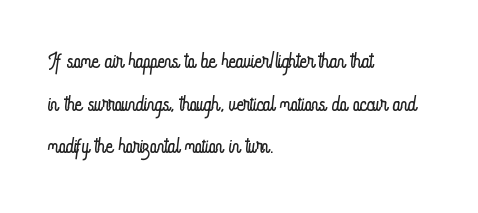
The image shows 30 px light, condensed type; set left-aligned, normal line spacing (1.42x), normal letter spacing, not underlined; low stroke contrast and a small x-height.
